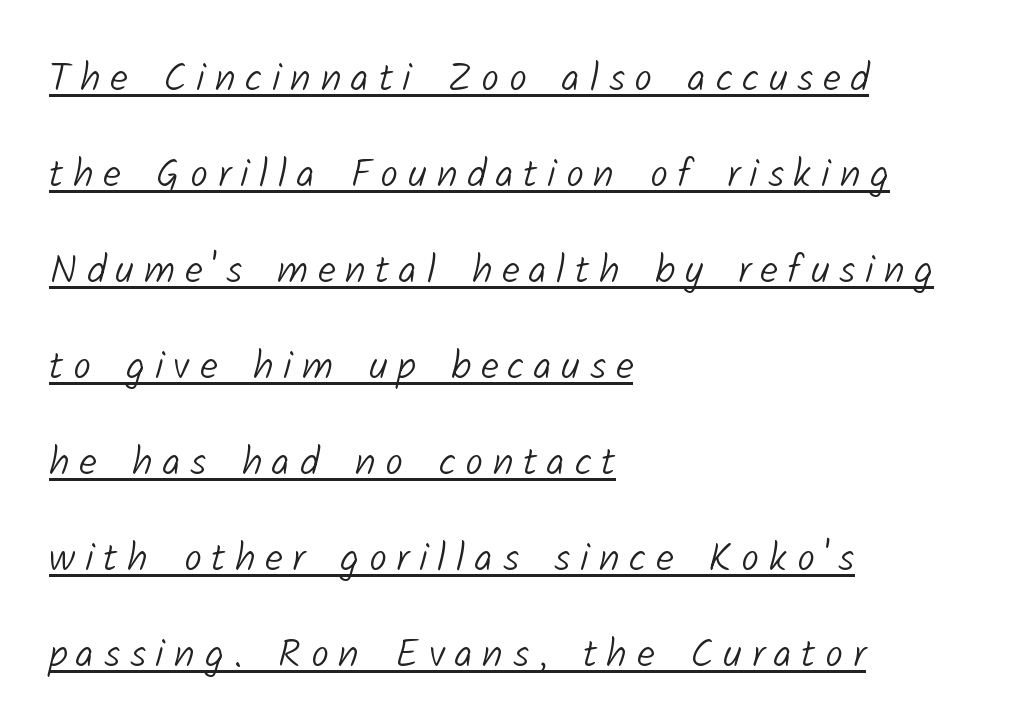
Q: Is the text bold? A: No.
Q: Is the typeface a serif or a sans-serif typeface? A: Sans-serif.
Q: Is the text underlined? A: Yes.
Q: How is the paragraph aligned? A: Left-aligned.
Q: Is the spacing between letters normal or unusually wide? A: Unusually wide.
Q: Is the spacing between lines tight, normal or loose? A: Loose.
Q: Width (condensed, normal, or wide)? A: Normal.
Q: Stroke contrast? A: Low.
Q: x-height? A: Medium.
Q: Monospaced? A: No.
